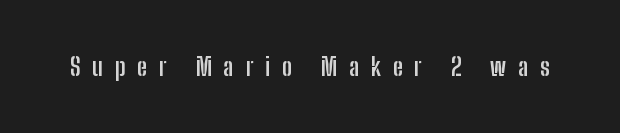
Notice how thick the strokes are: this is what a full bold looks like. The specimen reads as upright at a glance. The letterforms stand isolated, each surrounded by extra space. A clean baseline with only descenders dipping below it.
